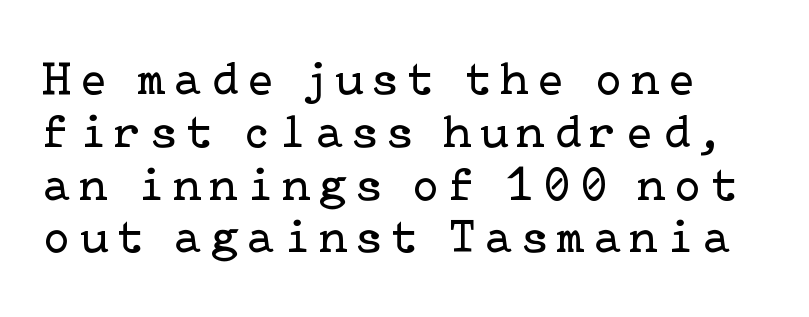
{"serif": "yes", "italic": "no", "bold": "no", "weight": "regular", "width": "normal", "stroke_contrast": "low", "x_height": "medium", "underline": "no", "line_spacing": "tight", "line_spacing_ratio": 1.1, "letter_spacing": "wide", "letter_spacing_em": 0.2, "glyph_px": 48}
